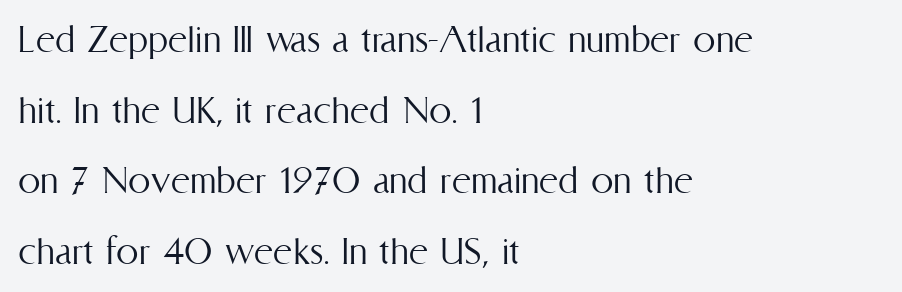
Q: Is the text bold? A: No.
Q: Is the text italic (slanted)? A: No, it is upright.
Q: Is the text underlined? A: No.
Q: How is the paragraph aligned? A: Left-aligned.
Q: Is the spacing between letters normal or unusually wide? A: Normal.
Q: Is the spacing between lines tight, normal or loose? A: Normal.
Q: Width (condensed, normal, or wide)? A: Condensed.
Q: Stroke contrast? A: Medium.
Q: x-height? A: Medium.
Q: Monospaced? A: No.
